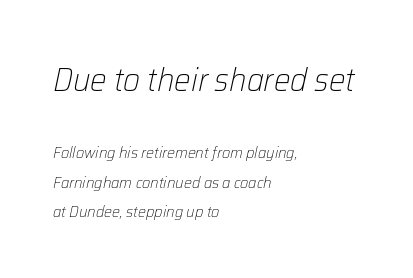
{"italic": "yes", "lean": "right", "slant_degrees": 12, "bold": "no", "weight": "light", "width": "normal", "stroke_contrast": "low", "x_height": "medium", "monospaced": "no", "underline": "no", "align": "left", "line_spacing_ratio": 1.82, "letter_spacing": "normal", "letter_spacing_em": 0.0, "larger_block": "first", "size_ratio": 2.06, "glyph_px": 33}
